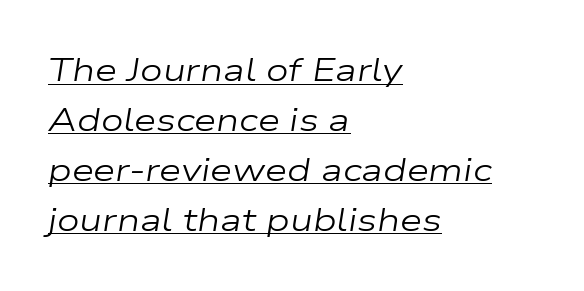
The image shows 32 px regular-weight, wide type, italic (leaning right); set left-aligned, normal line spacing (1.56x), normal letter spacing, underlined; low stroke contrast and a medium x-height.
